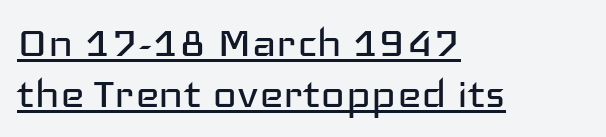
The image shows 52 px regular-weight, wide sans-serif type, upright; set left-aligned, tight line spacing (0.99x), normal letter spacing, underlined; low stroke contrast and a medium x-height.
